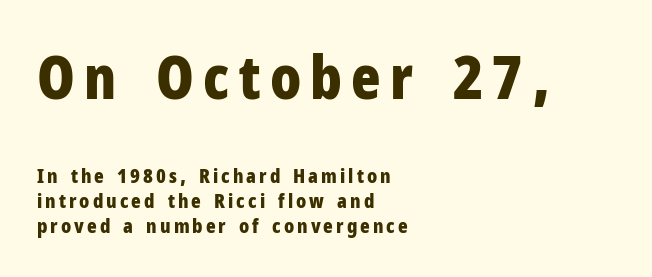
Q: Is the text bold? A: Yes.
Q: Is the text italic (slanted)? A: No, it is upright.
Q: Is the typeface a serif or a sans-serif typeface? A: Sans-serif.
Q: Is the text underlined? A: No.
Q: How is the paragraph aligned? A: Left-aligned.
Q: Is the spacing between lines tight, normal or loose? A: Normal.
Q: Which block of text is set in a larger size, the first (top) or the second (bottom)? A: The first (top) one.
Q: Width (condensed, normal, or wide)? A: Condensed.
Q: Stroke contrast? A: Low.
Q: x-height? A: Medium.
Q: Monospaced? A: No.
